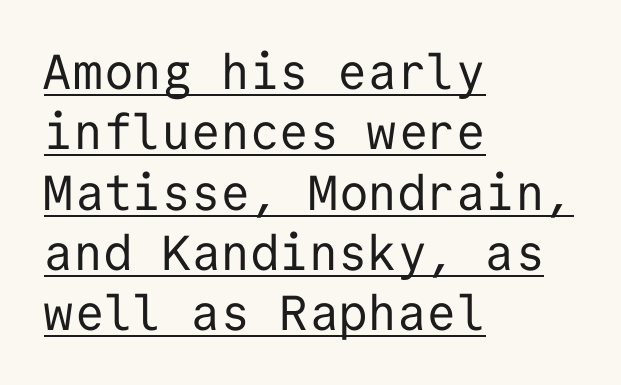
Q: Is the text bold? A: No.
Q: Is the text italic (slanted)? A: No, it is upright.
Q: Is the typeface a serif or a sans-serif typeface? A: Sans-serif.
Q: Is the text underlined? A: Yes.
Q: How is the paragraph aligned? A: Left-aligned.
Q: Is the spacing between letters normal or unusually wide? A: Normal.
Q: Width (condensed, normal, or wide)? A: Normal.
Q: Stroke contrast? A: Low.
Q: x-height? A: Medium.
Q: Monospaced? A: Yes.
